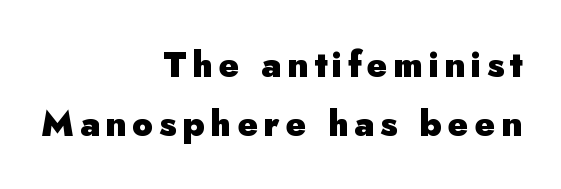
Character widths vary here, with narrow letters taking less room than wide ones. The passage shown is not underscored anywhere. This block has exactly the height ordinary leading produces. A student would call this right alignment; a typographer would say flush right, rag left.
